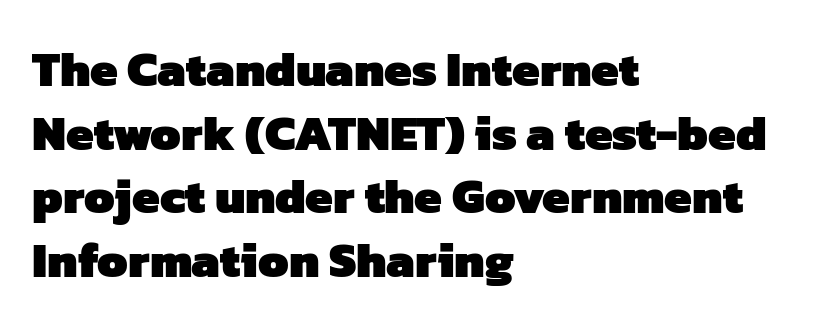
The image shows 49 px heavy sans-serif type; set left-aligned, normal line spacing (1.3x), normal letter spacing, not underlined; low stroke contrast and a medium x-height.
